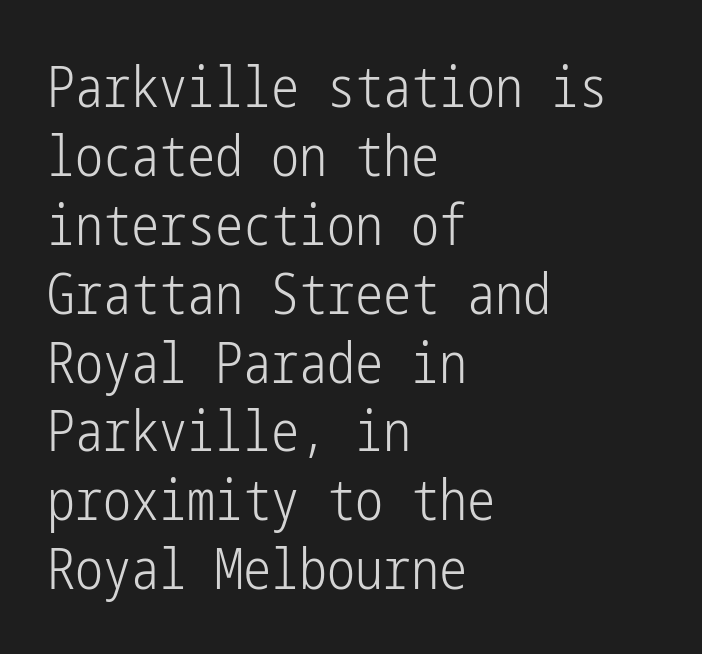
The type is set solid horizontally, with unmodified tracking. These lines are composed in type without serifs. These lines stack with their left ends in a neat column. Plain, unruled lines of type. Ink coverage per letter is moderate at most.
